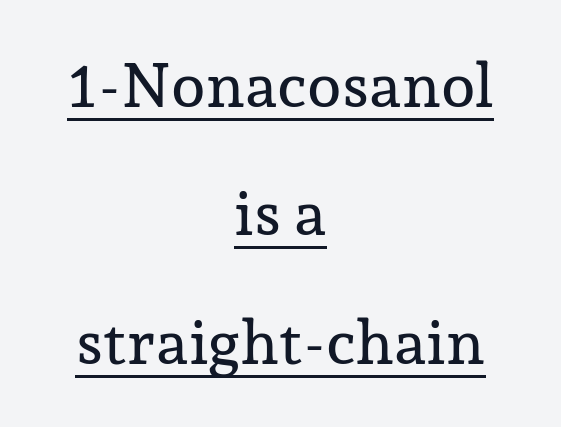
Q: Is the text italic (slanted)? A: No, it is upright.
Q: Is the typeface a serif or a sans-serif typeface? A: Serif.
Q: Is the text underlined? A: Yes.
Q: How is the paragraph aligned? A: Centered.
Q: Is the spacing between letters normal or unusually wide? A: Normal.
Q: Is the spacing between lines tight, normal or loose? A: Loose.
Q: Width (condensed, normal, or wide)? A: Normal.
Q: Stroke contrast? A: Low.
Q: x-height? A: Medium.
Q: Monospaced? A: No.
